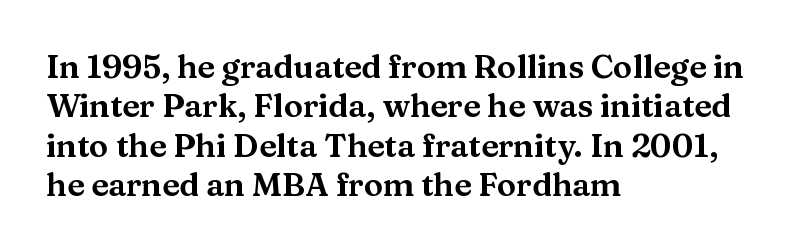
The image shows 32 px wide serif type, upright; set left-aligned, line spacing 1.23x, normal letter spacing, not underlined; medium stroke contrast and a medium x-height.
